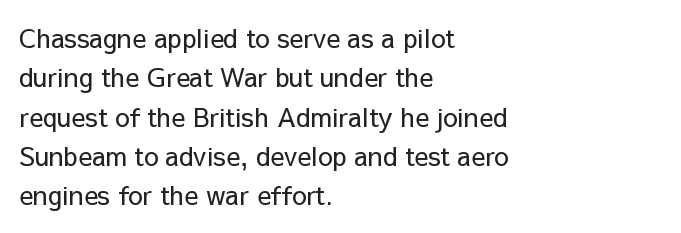
The image shows 26 px text type, upright; set left-aligned, normal line spacing (1.51x), normal letter spacing, not underlined.
